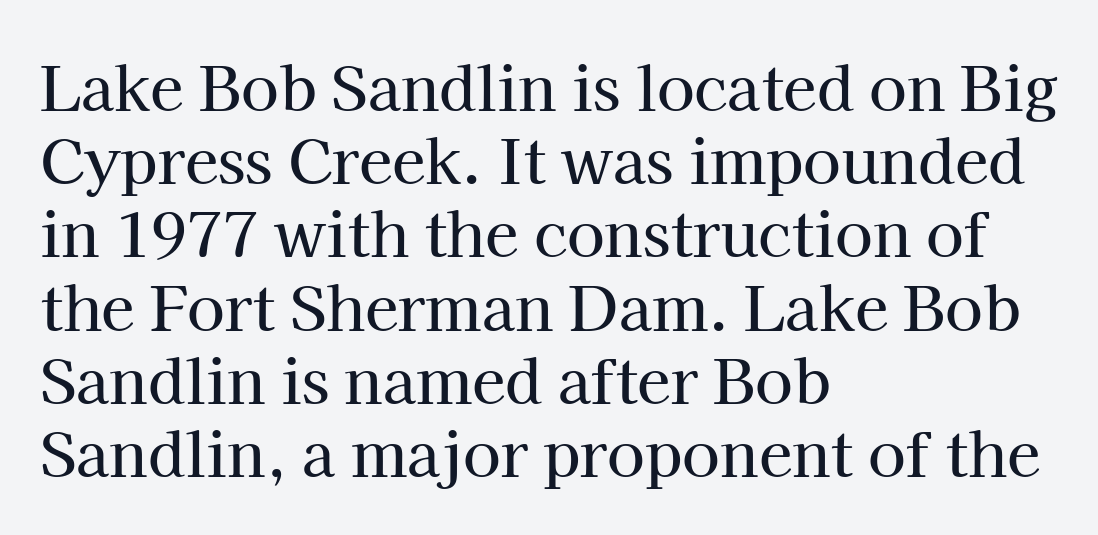
Classification — serif. There is no visible air inserted between adjacent glyphs. A typesetter would call this proportional, since set widths differ per character. Unmarked baselines from the first word to the last. It's the straight-up-and-down kind of type.
